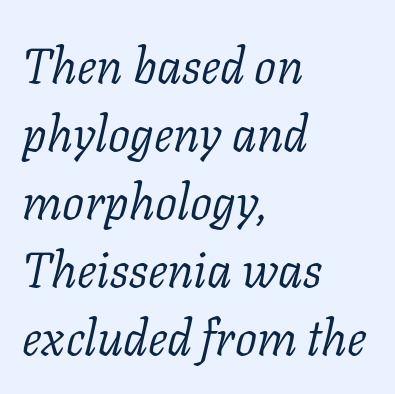
{"serif": "yes", "italic": "yes", "lean": "right", "slant_degrees": 11, "bold": "no", "weight": "light", "width": "normal", "stroke_contrast": "low", "x_height": "medium", "monospaced": "no", "underline": "no", "align": "left", "line_spacing": "normal", "line_spacing_ratio": 1.39, "letter_spacing": "normal", "letter_spacing_em": 0.0, "glyph_px": 49}
